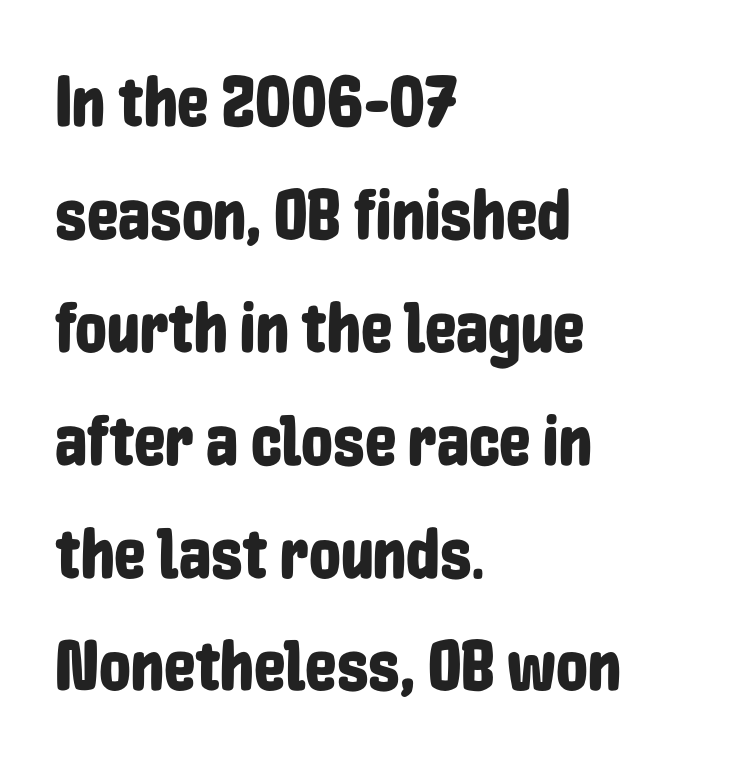
{"serif": "no", "italic": "no", "width": "condensed", "stroke_contrast": "low", "x_height": "medium", "monospaced": "no", "underline": "no", "align": "left", "line_spacing": "normal", "line_spacing_ratio": 1.59, "letter_spacing": "normal", "letter_spacing_em": 0.0, "glyph_px": 71}
